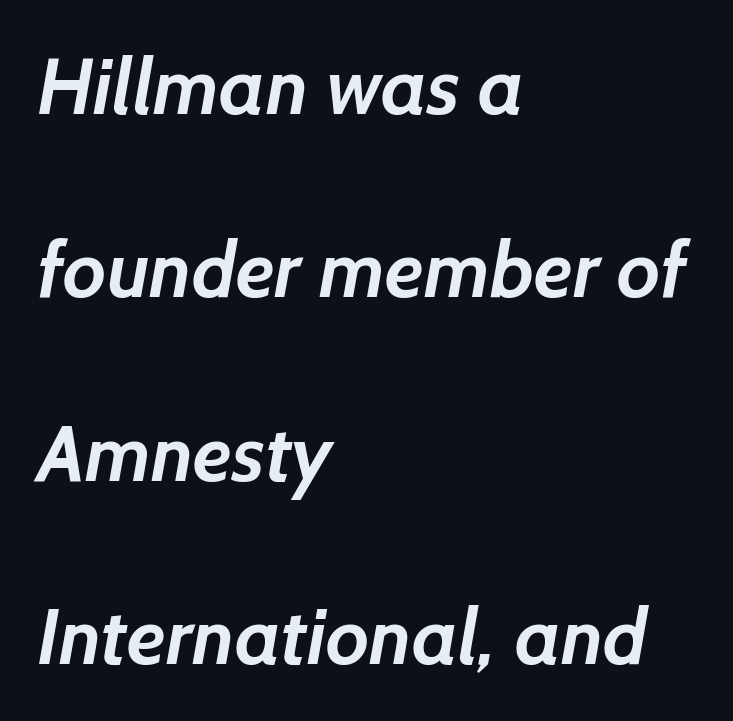
The image shows 79 px semibold sans-serif type; set left-aligned, loose line spacing (2.32x), normal letter spacing, not underlined; low stroke contrast and a medium x-height.
